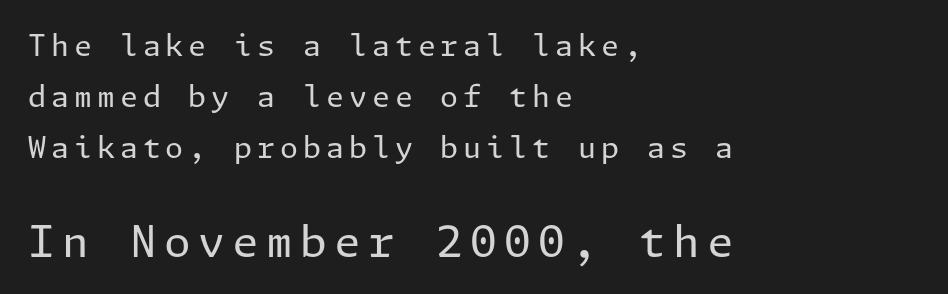
It's the straight-up-and-down kind of type. The type family on display is of the sans-serif kind. The font is comparable to plain body text, perhaps lighter. The lower block of text is set noticeably larger than the block above it. The specimen omits any rule beneath the text block's lines. The rendering anchors every line to the left-hand side.
